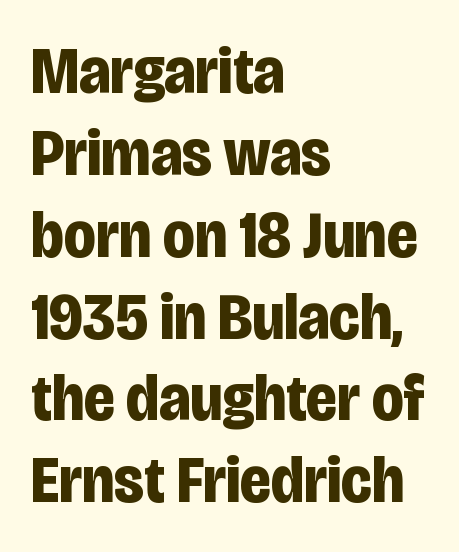
The image shows 66 px bold, condensed sans-serif type, upright; set left-aligned, line spacing 1.24x, normal letter spacing, not underlined; low stroke contrast and a large x-height.
